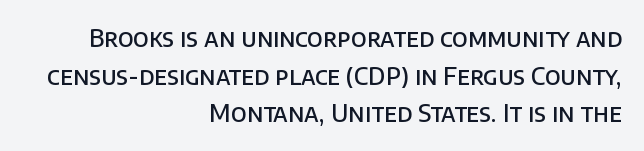
The type is set solid horizontally, with unmodified tracking. Regarding leading, the lines here are spaced in the standard way. The baseline area is clear. The lines in this sample share a right terminus and differ only in where they begin. Stroke thickness is moderately raised; the sample reads as semibold. A roman cut, with each character standing at attention.
